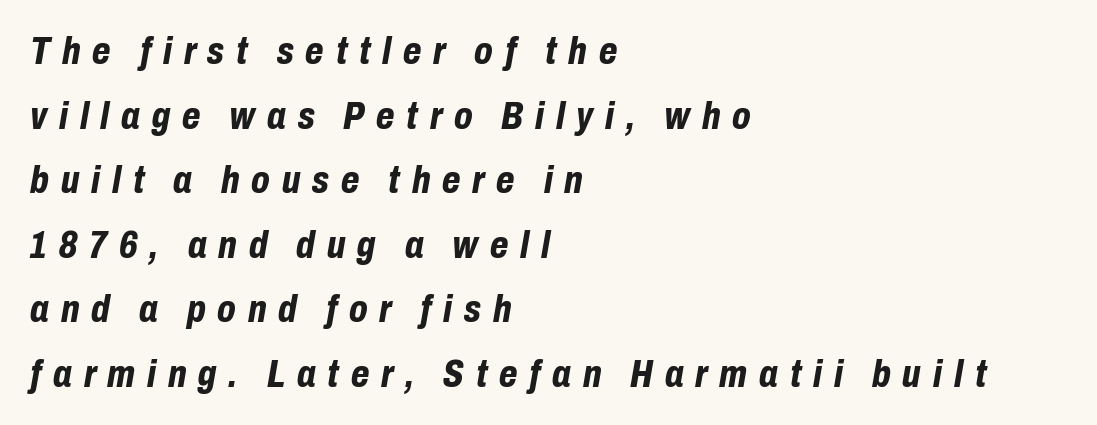
The image shows 38 px bold, condensed type, italic (leaning right); set left-aligned, normal line spacing (1.7x), unusually wide letter spacing (+0.31 em), not underlined; low stroke contrast and a medium x-height.
